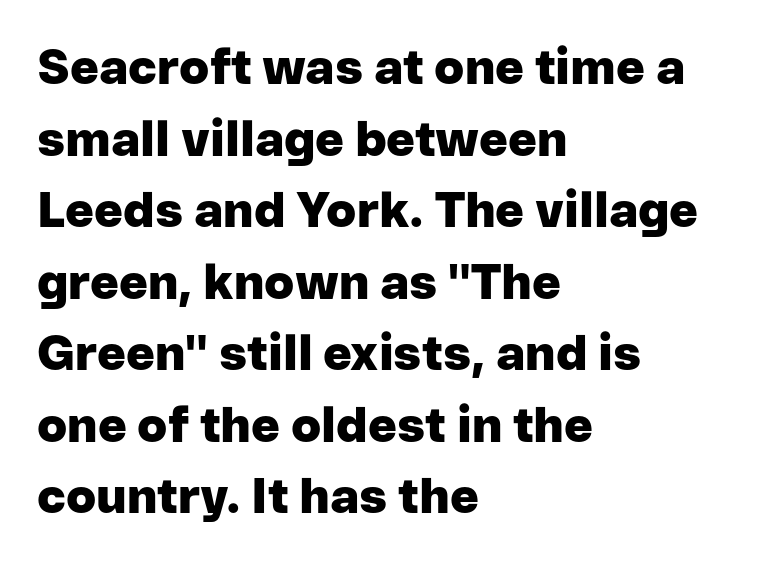
The lettering stays uniformly vertical, giving the passage a roman look. Any mark beneath the type? The region is blank. Do the characters align in a grid? No, the font is proportional. What stands out about the letter spacing? Nothing — it is the standard amount.
